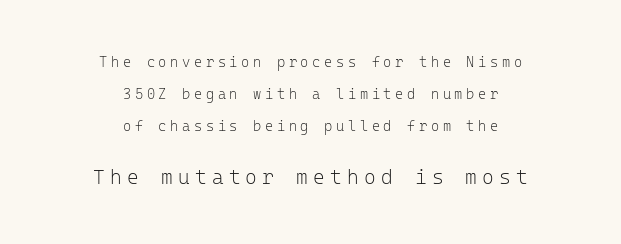
Q: Is the text bold? A: No.
Q: Is the text italic (slanted)? A: No, it is upright.
Q: Is the text underlined? A: No.
Q: How is the paragraph aligned? A: Centered.
Q: Is the spacing between letters normal or unusually wide? A: Unusually wide.
Q: Is the spacing between lines tight, normal or loose? A: Loose.
Q: Which block of text is set in a larger size, the first (top) or the second (bottom)? A: The second (bottom) one.
